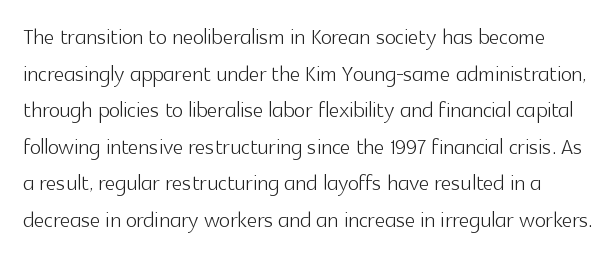
Q: Is the text bold? A: No.
Q: Is the text italic (slanted)? A: No, it is upright.
Q: Is the typeface a serif or a sans-serif typeface? A: Sans-serif.
Q: Is the text underlined? A: No.
Q: Is the spacing between letters normal or unusually wide? A: Normal.
Q: Is the spacing between lines tight, normal or loose? A: Normal.
Q: Width (condensed, normal, or wide)? A: Normal.
Q: x-height? A: Medium.
Q: Monospaced? A: No.
